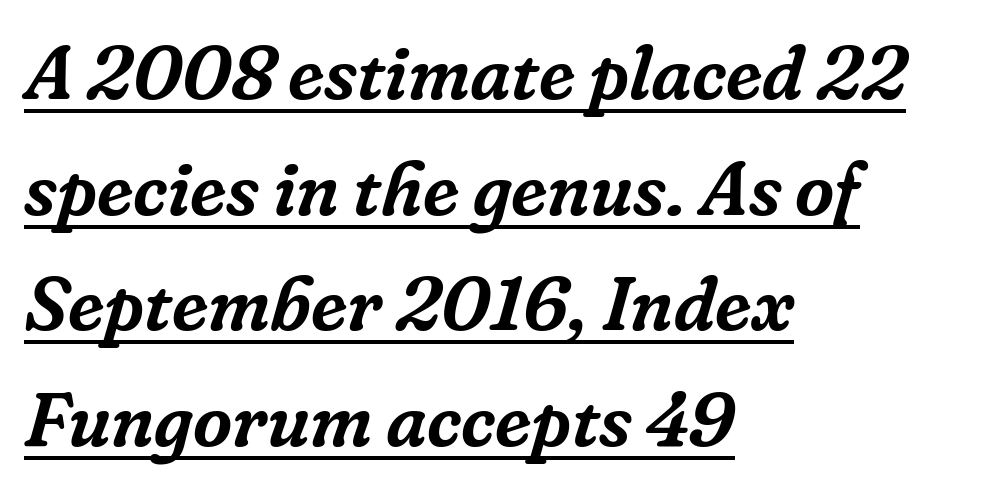
The image shows 76 px serif type, italic (leaning right); set left-aligned, normal line spacing (1.52x), normal letter spacing, underlined; low stroke contrast and a medium x-height.
